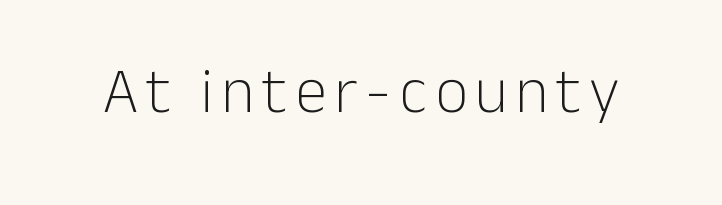
{"serif": "no", "italic": "no", "bold": "no", "weight": "light", "width": "normal", "stroke_contrast": "low", "x_height": "medium", "monospaced": "no", "underline": "no", "glyph_px": 64}
